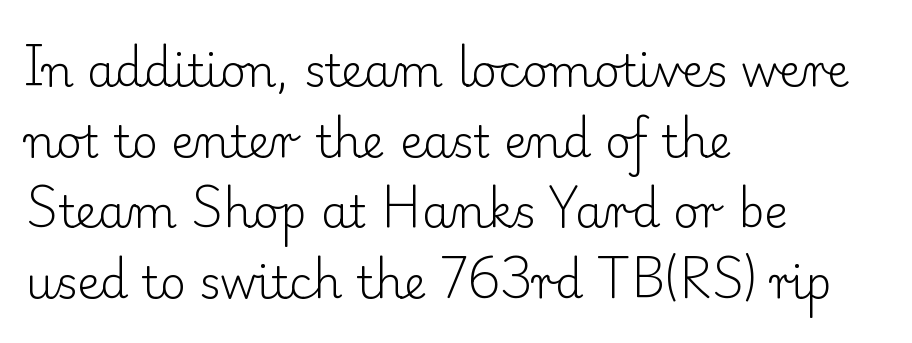
Stems and bowls with no extra thickness — not bold. The line-height multiplier appears to be the usual default. Each line starts at the same left margin while the right side varies. Upright lettering throughout. The passage shown has conventional tracking throughout.
